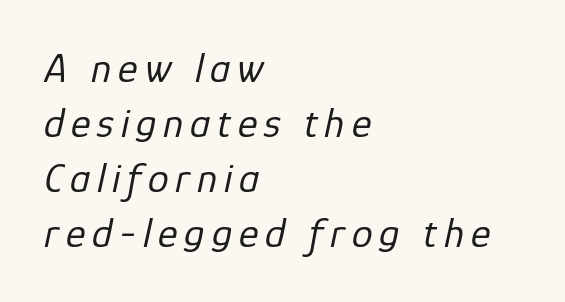
{"italic": "yes", "lean": "right", "slant_degrees": 12, "bold": "no", "weight": "regular", "width": "normal", "stroke_contrast": "low", "x_height": "medium", "monospaced": "no", "underline": "no", "align": "left", "line_spacing": "normal", "line_spacing_ratio": 1.31, "glyph_px": 42}
